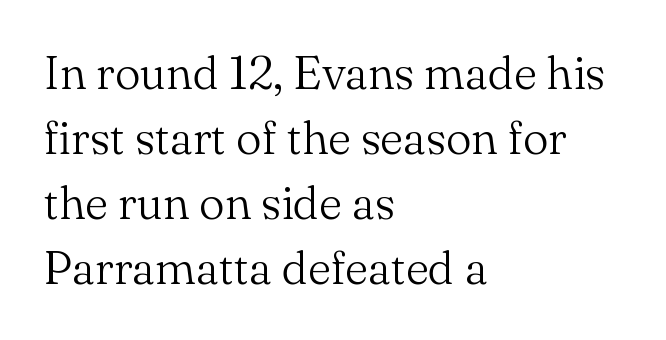
The image shows 46 px light serif type, upright; set left-aligned, normal line spacing (1.41x), normal letter spacing, not underlined; medium stroke contrast and a small x-height.
